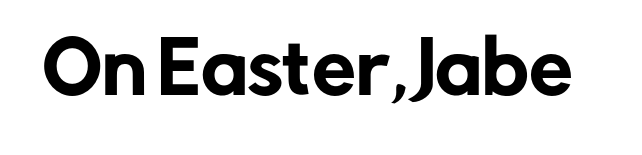
Q: Is the text italic (slanted)? A: No, it is upright.
Q: Is the typeface a serif or a sans-serif typeface? A: Sans-serif.
Q: Is the text underlined? A: No.
Q: Is the spacing between letters normal or unusually wide? A: Normal.
Q: Width (condensed, normal, or wide)? A: Normal.
Q: Stroke contrast? A: Low.
Q: x-height? A: Medium.
Q: Monospaced? A: No.
